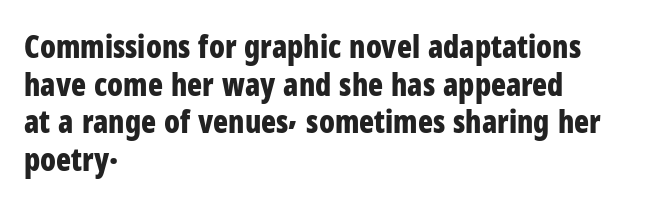
Serif or sans? Sans — the stroke terminals are bare. Chunky letters — that's bold for sure. Is this a fixed-width face? No — the glyphs have proportional, varying widths. Nobody touched the tracking dial on this one.
